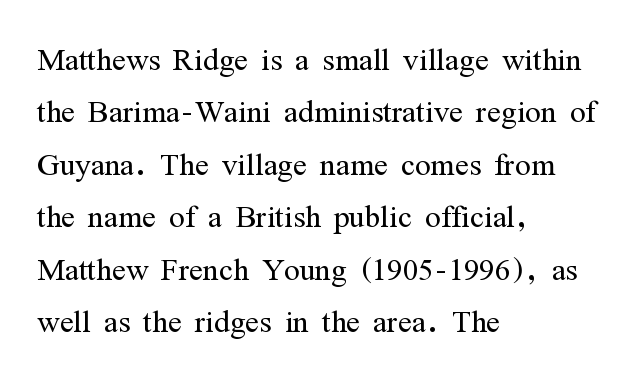
The letters sit at their default tracking, neither squeezed nor spread. It's the straight-up-and-down kind of type. Leftover space on each line is placed entirely after the last word. The face used here is seriffed, in the tradition of book romans. This is not heavy type; no bold has been used.
